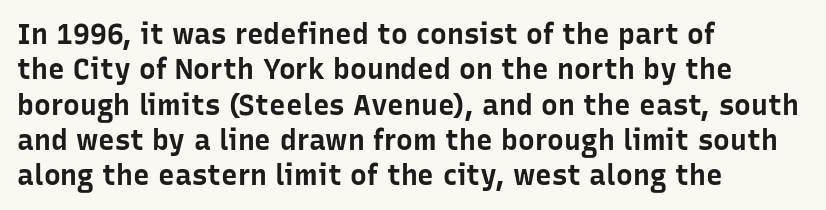
{"serif": "no", "italic": "no", "bold": "yes", "weight": "bold", "width": "normal", "stroke_contrast": "low", "x_height": "medium", "monospaced": "no", "underline": "no", "align": "left", "line_spacing": "normal", "line_spacing_ratio": 1.26, "letter_spacing": "normal", "letter_spacing_em": 0.0, "glyph_px": 28}
